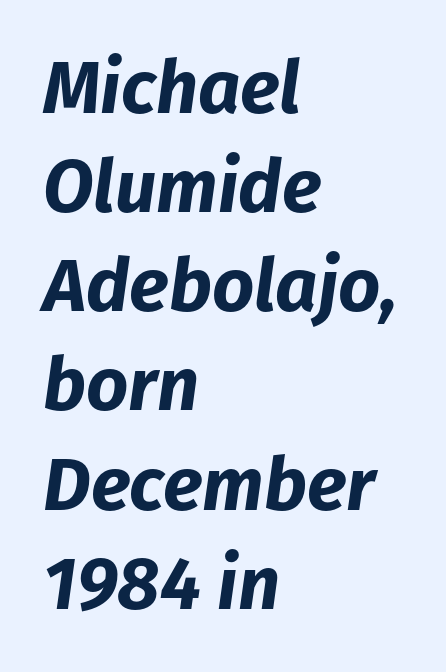
Q: Is the text bold? A: Yes.
Q: Is the text italic (slanted)? A: Yes, it leans right by about 8 degrees.
Q: Is the text underlined? A: No.
Q: How is the paragraph aligned? A: Left-aligned.
Q: Is the spacing between letters normal or unusually wide? A: Normal.
Q: Is the spacing between lines tight, normal or loose? A: Normal.
Q: Width (condensed, normal, or wide)? A: Normal.
Q: Stroke contrast? A: Low.
Q: x-height? A: Medium.
Q: Monospaced? A: No.
